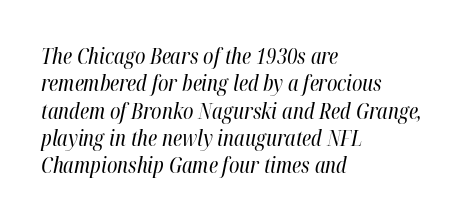
The image shows 21 px text type, italic (leaning right); set left-aligned, normal line spacing (1.3x), normal letter spacing, not underlined.
